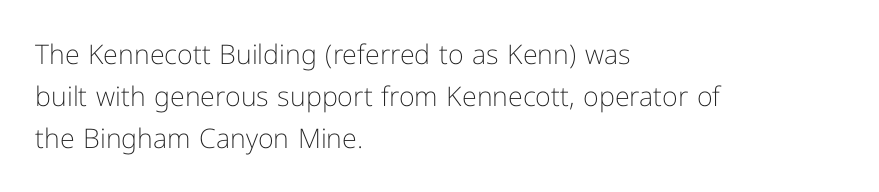
The image shows 27 px text type, upright; set left-aligned, normal line spacing (1.55x), normal letter spacing, not underlined.
